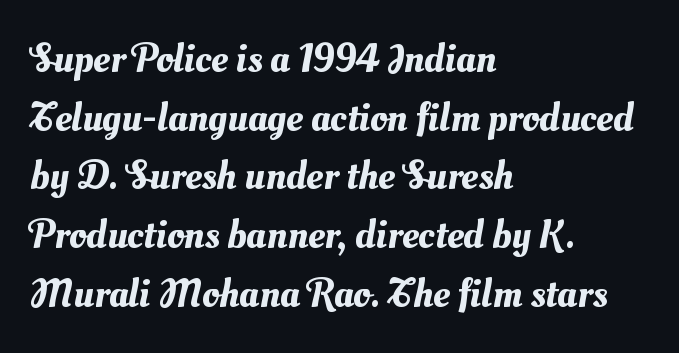
Is the block centered? No — it sits flush against the left margin. Spacing verdict: proportional, widths tailored to each character. This sample keeps an unexceptional amount of space between lines. Beneath every word, the page is bare.
